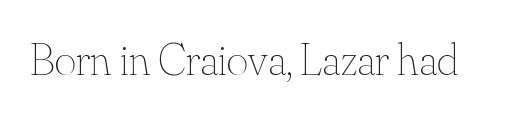
No extra tracking has been applied to these lines. Stroke mass is kept to a normal reading level or below. This sample has the flowing, uneven cadence of proportional lettering. No italicization has been applied; the sample stays upright.
